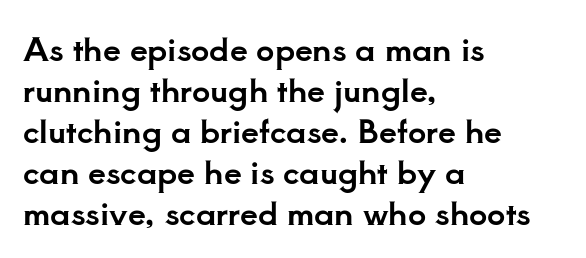
{"serif": "yes", "italic": "no", "width": "normal", "stroke_contrast": "low", "x_height": "small", "monospaced": "no", "underline": "no", "align": "left", "line_spacing": "normal", "line_spacing_ratio": 1.28, "letter_spacing": "normal", "letter_spacing_em": 0.0, "glyph_px": 32}
